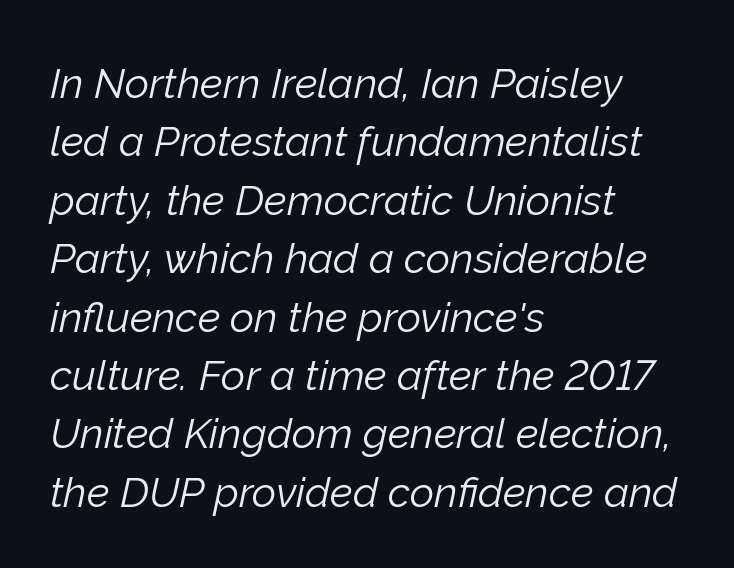
Students, note that the glyphs here touch the page at normal intervals. Think of a printed novel: that variable character pitch is what you see here. The setting favours the left margin, as ordinary paragraphs usually do. Regular leading.
